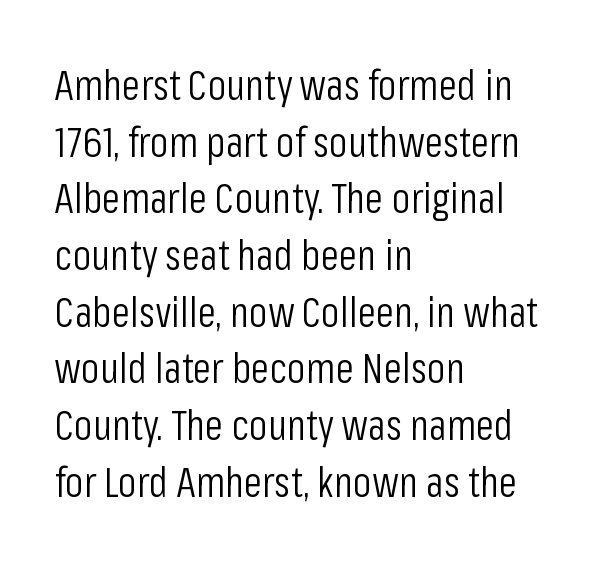
{"serif": "no", "italic": "no", "bold": "no", "weight": "light", "width": "condensed", "stroke_contrast": "low", "x_height": "medium", "monospaced": "no", "underline": "no", "align": "left", "line_spacing": "normal", "line_spacing_ratio": 1.35, "letter_spacing": "normal", "letter_spacing_em": 0.0, "glyph_px": 42}
